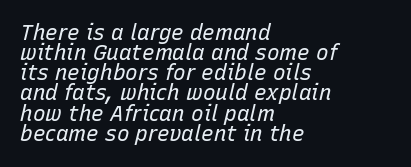
Q: Is the text bold? A: No.
Q: Is the text italic (slanted)? A: Yes, it leans right by about 15 degrees.
Q: Is the text underlined? A: No.
Q: How is the paragraph aligned? A: Left-aligned.
Q: Is the spacing between letters normal or unusually wide? A: Normal.
Q: Is the spacing between lines tight, normal or loose? A: Tight.
